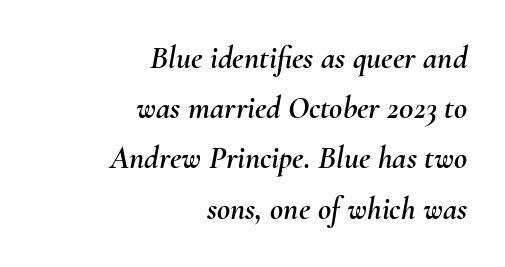
The image shows 32 px text type, italic (leaning right); set right-aligned, normal line spacing (1.57x), normal letter spacing, not underlined; medium stroke contrast and a small x-height.
